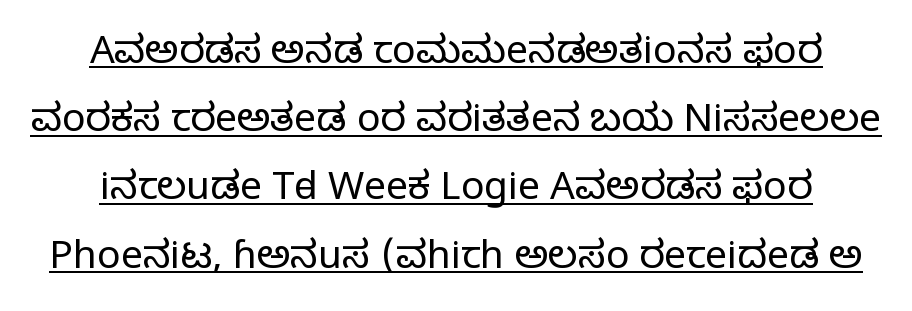
Q: Is the text bold? A: No.
Q: Is the text italic (slanted)? A: No, it is upright.
Q: Is the typeface a serif or a sans-serif typeface? A: Serif.
Q: Is the text underlined? A: Yes.
Q: Is the spacing between letters normal or unusually wide? A: Normal.
Q: Width (condensed, normal, or wide)? A: Normal.
Q: Stroke contrast? A: Low.
Q: x-height? A: Large.
Q: Monospaced? A: No.
